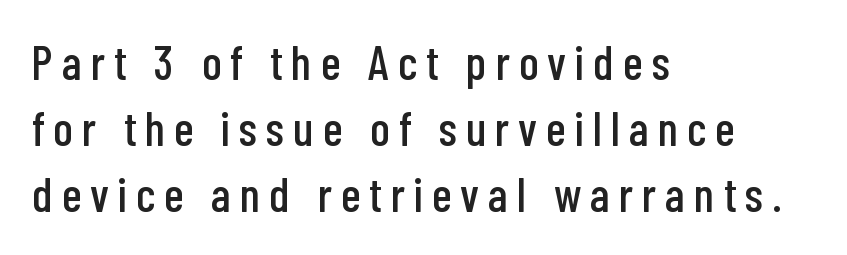
{"serif": "no", "italic": "no", "width": "condensed", "stroke_contrast": "low", "x_height": "medium", "monospaced": "no", "underline": "no", "align": "left", "line_spacing": "normal", "line_spacing_ratio": 1.38, "glyph_px": 48}
